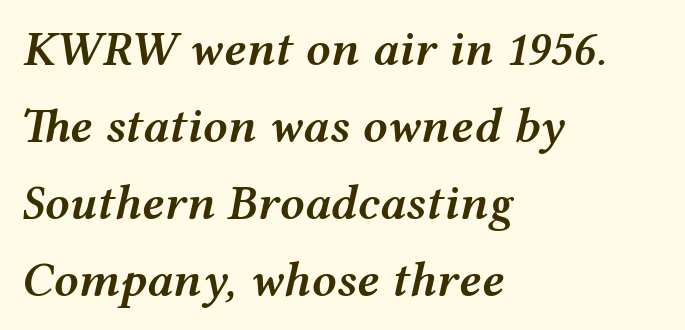
{"italic": "yes", "lean": "right", "slant_degrees": 12, "bold": "semi", "weight": "semibold", "width": "wide", "stroke_contrast": "medium", "x_height": "medium", "monospaced": "no", "underline": "no", "align": "left", "line_spacing": "normal", "line_spacing_ratio": 1.57, "letter_spacing": "normal", "letter_spacing_em": 0.0, "glyph_px": 49}
